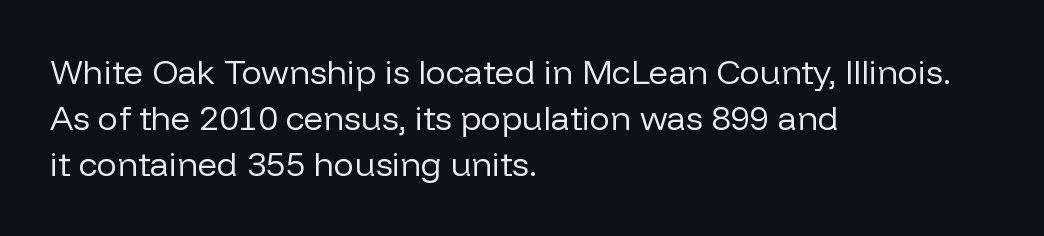
The image shows 34 px regular-weight sans-serif type, upright; set left-aligned, normal line spacing (1.36x), normal letter spacing, not underlined; low stroke contrast and a medium x-height.
